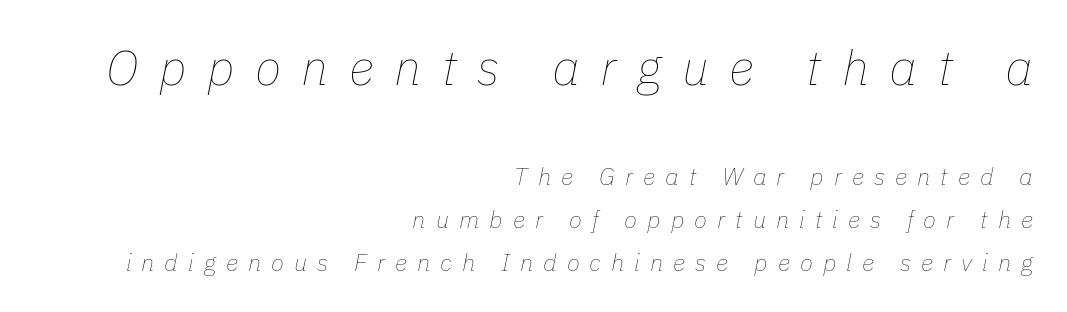
Display-style spreading of the glyphs; the letterfit is very open. These lines are set flush right with a ragged left edge. You could not count columns in this text — the font is proportionally spaced. The rendering applies a slant to the glyphs. The letters in the upper block stand taller than those in the block below. Think standard paragraph weight, or any step lighter than that.
